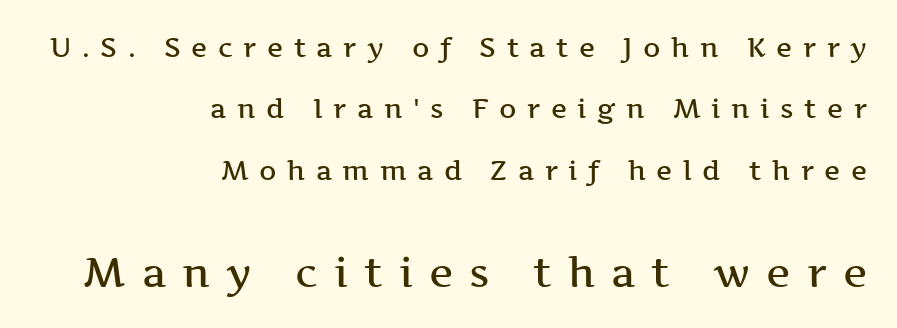
Q: Is the text bold? A: Semi-bold.
Q: Is the text italic (slanted)? A: No, it is upright.
Q: Is the typeface a serif or a sans-serif typeface? A: Serif.
Q: Is the text underlined? A: No.
Q: How is the paragraph aligned? A: Right-aligned.
Q: Is the spacing between letters normal or unusually wide? A: Unusually wide.
Q: Is the spacing between lines tight, normal or loose? A: Loose.
Q: Which block of text is set in a larger size, the first (top) or the second (bottom)? A: The second (bottom) one.
Q: Width (condensed, normal, or wide)? A: Wide.
Q: Stroke contrast? A: Medium.
Q: x-height? A: Medium.
Q: Monospaced? A: No.
